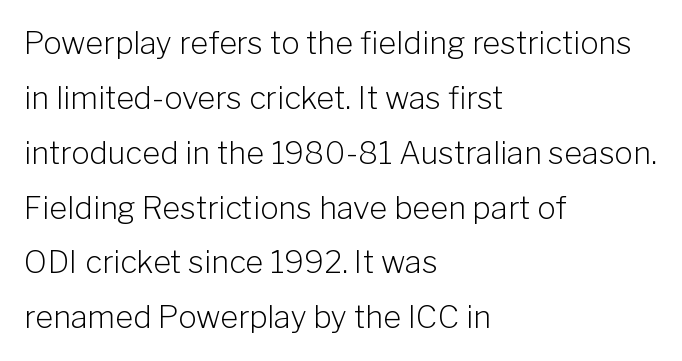
Q: Is the text bold? A: No.
Q: Is the text italic (slanted)? A: No, it is upright.
Q: Is the typeface a serif or a sans-serif typeface? A: Sans-serif.
Q: Is the text underlined? A: No.
Q: How is the paragraph aligned? A: Left-aligned.
Q: Is the spacing between letters normal or unusually wide? A: Normal.
Q: Width (condensed, normal, or wide)? A: Normal.
Q: Stroke contrast? A: Low.
Q: x-height? A: Medium.
Q: Monospaced? A: No.
